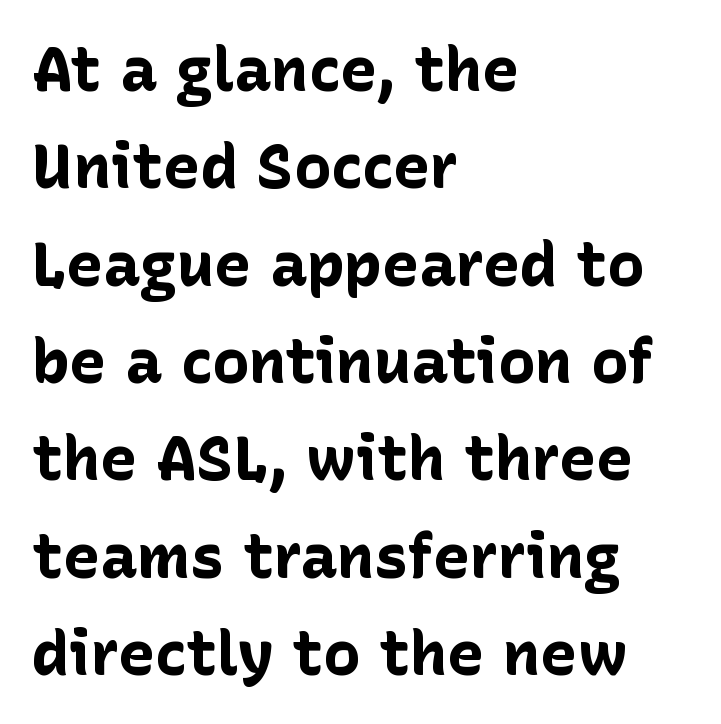
Q: Is the text bold? A: Yes.
Q: Is the text italic (slanted)? A: No, it is upright.
Q: Is the typeface a serif or a sans-serif typeface? A: Sans-serif.
Q: Is the text underlined? A: No.
Q: How is the paragraph aligned? A: Left-aligned.
Q: Is the spacing between letters normal or unusually wide? A: Normal.
Q: Is the spacing between lines tight, normal or loose? A: Normal.
Q: Width (condensed, normal, or wide)? A: Normal.
Q: Stroke contrast? A: Low.
Q: x-height? A: Medium.
Q: Monospaced? A: No.
